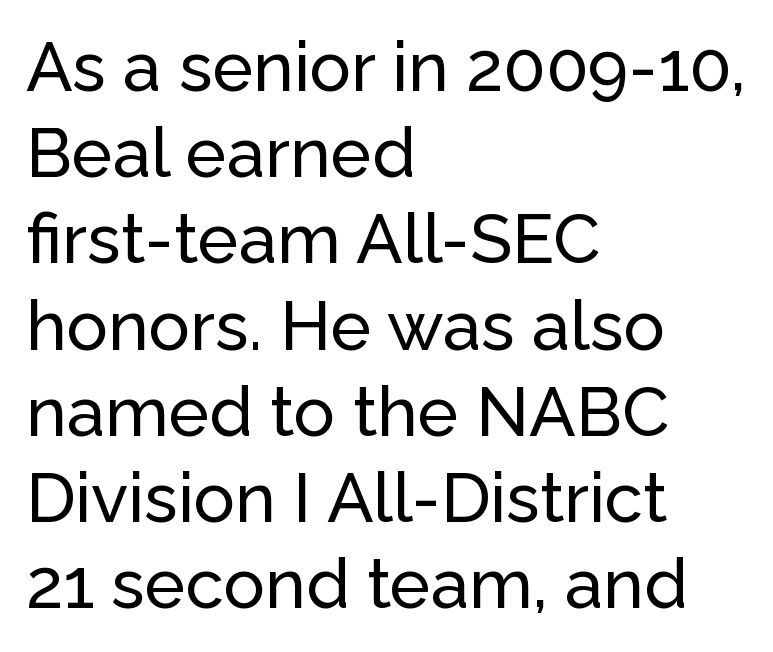
Q: Is the text italic (slanted)? A: No, it is upright.
Q: Is the typeface a serif or a sans-serif typeface? A: Sans-serif.
Q: Is the text underlined? A: No.
Q: How is the paragraph aligned? A: Left-aligned.
Q: Is the spacing between letters normal or unusually wide? A: Normal.
Q: Is the spacing between lines tight, normal or loose? A: Normal.
Q: Width (condensed, normal, or wide)? A: Normal.
Q: Stroke contrast? A: Low.
Q: x-height? A: Medium.
Q: Monospaced? A: No.
